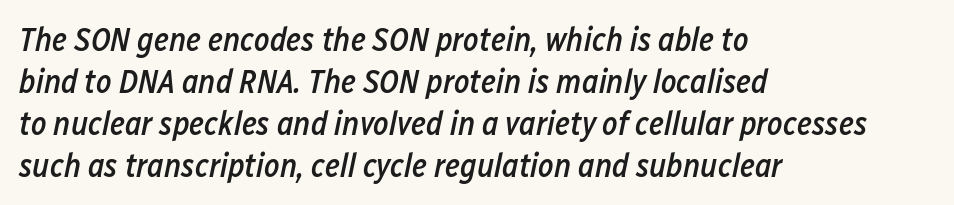
Q: Is the text bold? A: Semi-bold.
Q: Is the text italic (slanted)? A: Yes, it leans right by about 12 degrees.
Q: Is the text underlined? A: No.
Q: How is the paragraph aligned? A: Left-aligned.
Q: Is the spacing between letters normal or unusually wide? A: Normal.
Q: Is the spacing between lines tight, normal or loose? A: Normal.
Q: Width (condensed, normal, or wide)? A: Condensed.
Q: Stroke contrast? A: Low.
Q: x-height? A: Medium.
Q: Monospaced? A: No.
